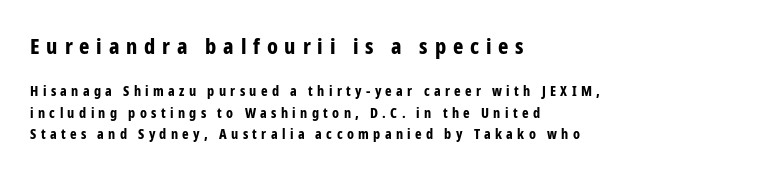
The image shows 22 px bold type, upright; set left-aligned, normal line spacing (1.53x), unusually wide letter spacing (+0.31 em), not underlined; the first (top) block is 1.57x larger.
